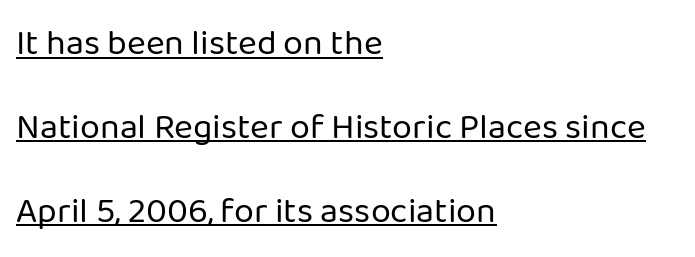
Q: Is the text bold? A: No.
Q: Is the text italic (slanted)? A: No, it is upright.
Q: Is the typeface a serif or a sans-serif typeface? A: Sans-serif.
Q: Is the text underlined? A: Yes.
Q: How is the paragraph aligned? A: Left-aligned.
Q: Is the spacing between letters normal or unusually wide? A: Normal.
Q: Is the spacing between lines tight, normal or loose? A: Loose.
Q: Width (condensed, normal, or wide)? A: Normal.
Q: Stroke contrast? A: Low.
Q: x-height? A: Medium.
Q: Monospaced? A: No.
